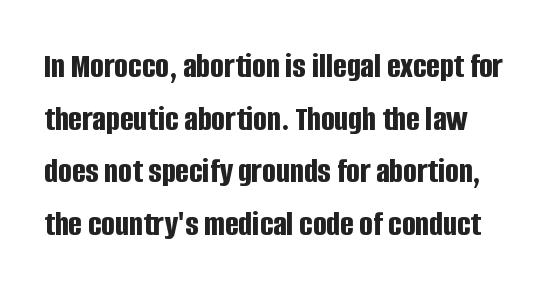
Q: Is the text bold? A: Yes.
Q: Is the text italic (slanted)? A: No, it is upright.
Q: Is the typeface a serif or a sans-serif typeface? A: Sans-serif.
Q: Is the text underlined? A: No.
Q: Is the spacing between letters normal or unusually wide? A: Normal.
Q: Is the spacing between lines tight, normal or loose? A: Normal.
Q: Width (condensed, normal, or wide)? A: Condensed.
Q: Stroke contrast? A: Low.
Q: x-height? A: Large.
Q: Monospaced? A: No.
